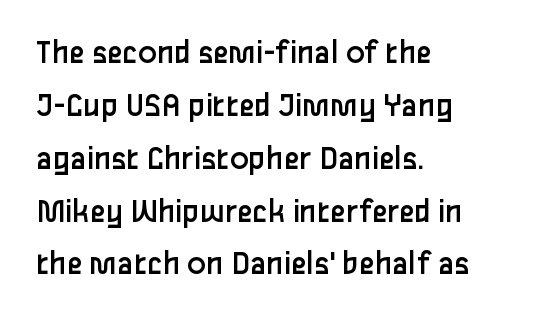
Q: Is the text bold? A: No.
Q: Is the text italic (slanted)? A: No, it is upright.
Q: Is the typeface a serif or a sans-serif typeface? A: Sans-serif.
Q: Is the text underlined? A: No.
Q: How is the paragraph aligned? A: Left-aligned.
Q: Is the spacing between letters normal or unusually wide? A: Normal.
Q: Is the spacing between lines tight, normal or loose? A: Normal.
Q: Width (condensed, normal, or wide)? A: Normal.
Q: Stroke contrast? A: Low.
Q: x-height? A: Medium.
Q: Monospaced? A: No.
